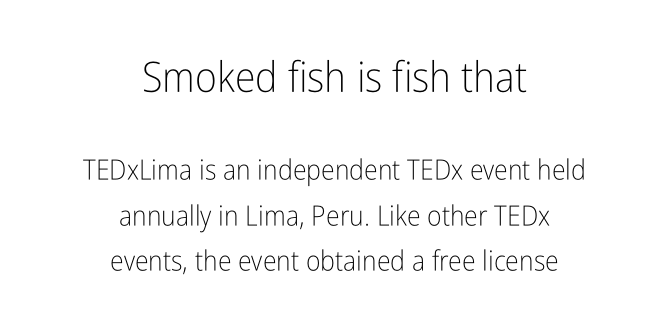
A centered setting, common on invitations and titles, is used for this passage. The letters stand straight up with perfectly vertical stems. Words appear dense and cohesive because spacing is normal. Students, observe: this is what conventionally led text looks like.
